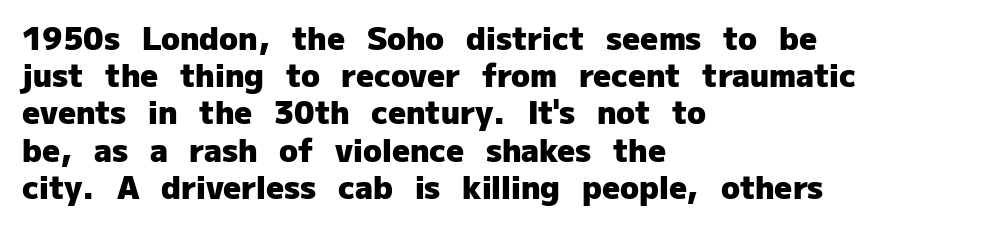
Q: Is the text bold? A: Yes.
Q: Is the text italic (slanted)? A: No, it is upright.
Q: Is the typeface a serif or a sans-serif typeface? A: Sans-serif.
Q: Is the text underlined? A: No.
Q: How is the paragraph aligned? A: Left-aligned.
Q: Is the spacing between letters normal or unusually wide? A: Normal.
Q: Width (condensed, normal, or wide)? A: Normal.
Q: Stroke contrast? A: Low.
Q: x-height? A: Medium.
Q: Monospaced? A: No.
